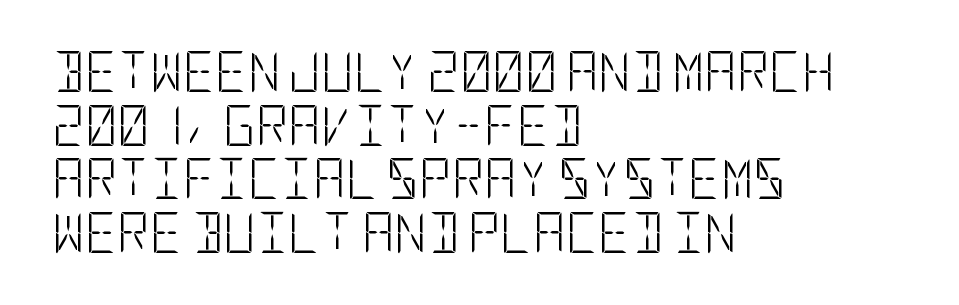
The weight tops out at a normal text grade. The letters stand upright; this is a roman face. Regular leading. Nothing sits at the stroke ends, so this counts as sans-serif. These lines stack with their left ends in a neat column.
